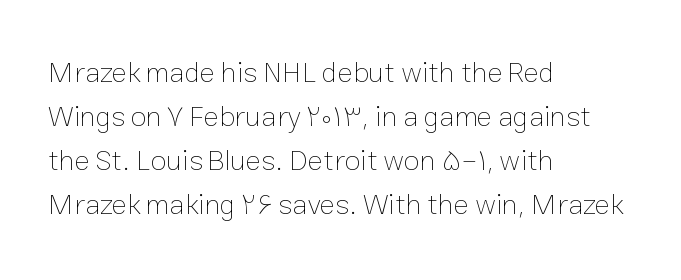
{"italic": "no", "bold": "no", "weight": "thin", "width": "normal", "stroke_contrast": "low", "x_height": "medium", "monospaced": "no", "underline": "no", "align": "left", "line_spacing": "normal", "line_spacing_ratio": 1.52, "letter_spacing": "normal", "letter_spacing_em": 0.0, "glyph_px": 29}
